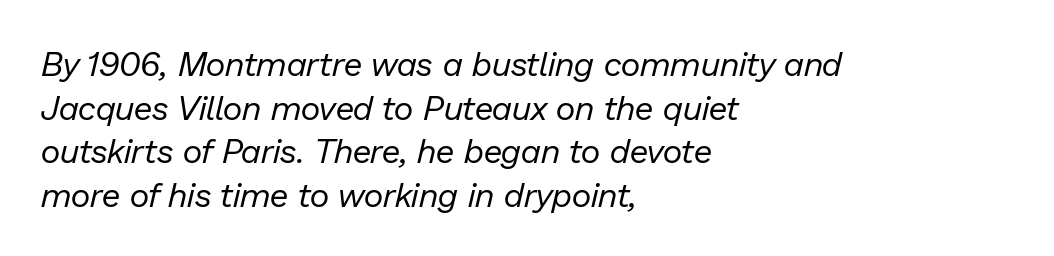
{"italic": "yes", "lean": "right", "slant_degrees": 13, "bold": "no", "weight": "regular", "width": "normal", "stroke_contrast": "low", "x_height": "medium", "monospaced": "no", "underline": "no", "align": "left", "line_spacing": "normal", "line_spacing_ratio": 1.28, "letter_spacing": "normal", "letter_spacing_em": 0.0, "glyph_px": 34}
